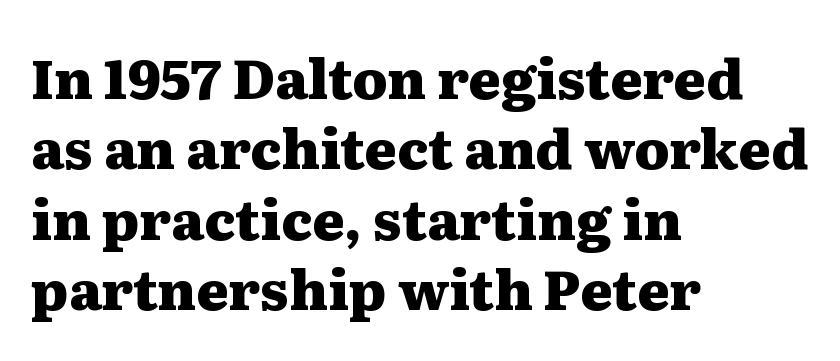
{"serif": "yes", "italic": "no", "bold": "yes", "weight": "heavy", "width": "wide", "stroke_contrast": "medium", "x_height": "medium", "monospaced": "no", "underline": "no", "align": "left", "line_spacing": "normal", "line_spacing_ratio": 1.28, "letter_spacing": "normal", "letter_spacing_em": 0.0, "glyph_px": 55}
